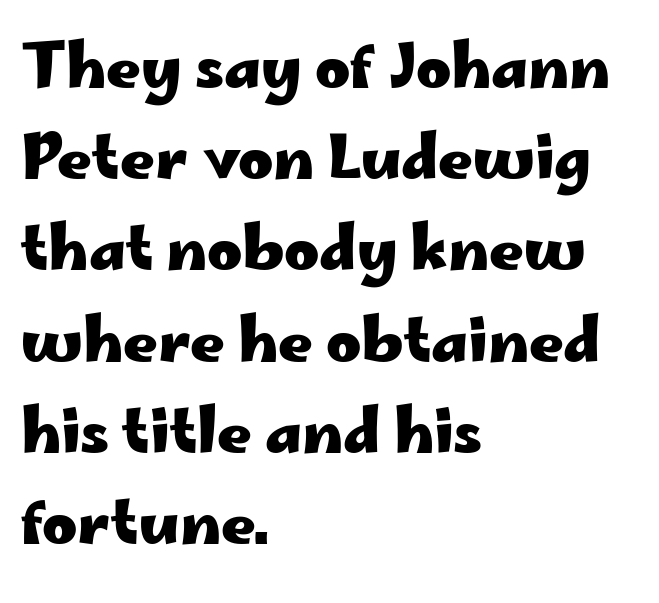
{"serif": "no", "italic": "no", "bold": "yes", "weight": "heavy", "width": "wide", "stroke_contrast": "low", "x_height": "small", "monospaced": "no", "underline": "no", "align": "left", "line_spacing": "normal", "line_spacing_ratio": 1.52, "letter_spacing": "normal", "letter_spacing_em": 0.0, "glyph_px": 60}
